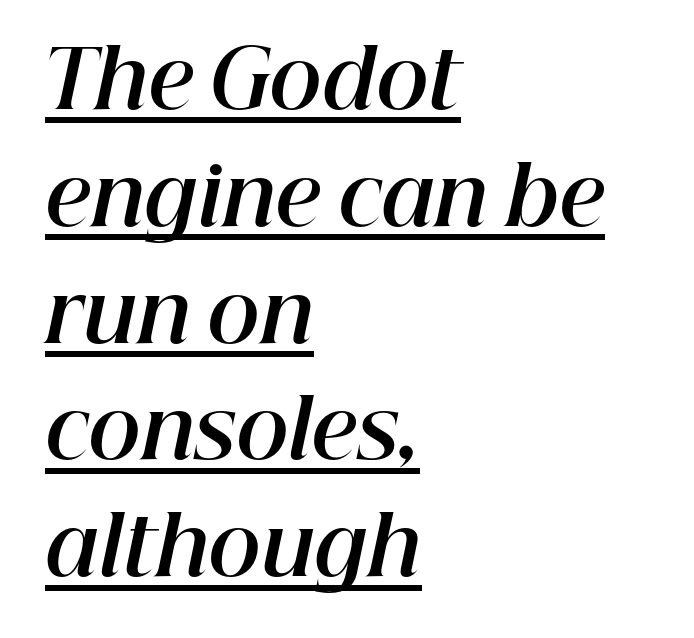
Q: Is the text bold? A: Yes.
Q: Is the text italic (slanted)? A: Yes, it leans right by about 12 degrees.
Q: Is the text underlined? A: Yes.
Q: How is the paragraph aligned? A: Left-aligned.
Q: Is the spacing between letters normal or unusually wide? A: Normal.
Q: Is the spacing between lines tight, normal or loose? A: Normal.
Q: Width (condensed, normal, or wide)? A: Normal.
Q: Stroke contrast? A: High.
Q: x-height? A: Medium.
Q: Monospaced? A: No.
